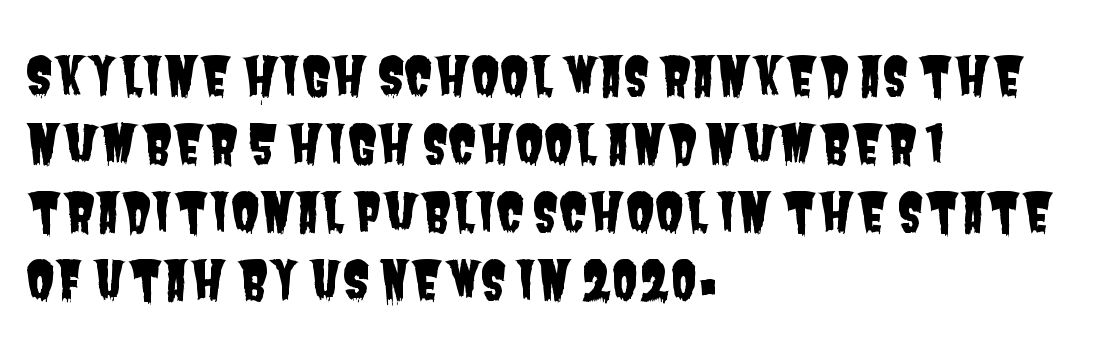
Words float on clear page, feet unadorned. This rendering employs a face without finishing strokes, i.e., a sans-serif. A classic flush-left, rag-right setting is used for this passage. Is this a fixed-width face? No — the glyphs have proportional, varying widths.
